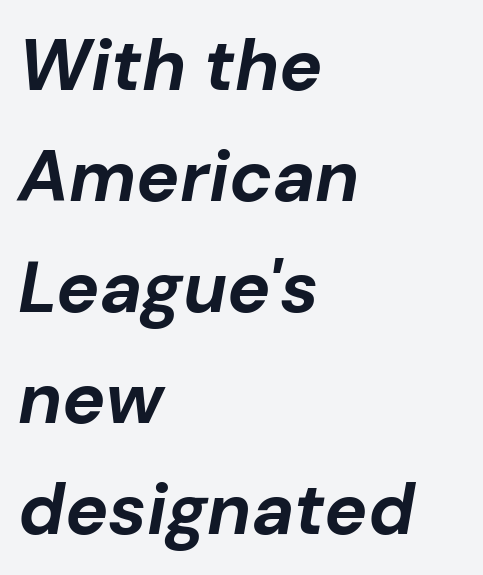
Q: Is the text bold? A: Yes.
Q: Is the text italic (slanted)? A: Yes, it leans right by about 10 degrees.
Q: Is the text underlined? A: No.
Q: How is the paragraph aligned? A: Left-aligned.
Q: Is the spacing between letters normal or unusually wide? A: Normal.
Q: Is the spacing between lines tight, normal or loose? A: Normal.
Q: Width (condensed, normal, or wide)? A: Normal.
Q: Stroke contrast? A: Low.
Q: x-height? A: Medium.
Q: Monospaced? A: No.
